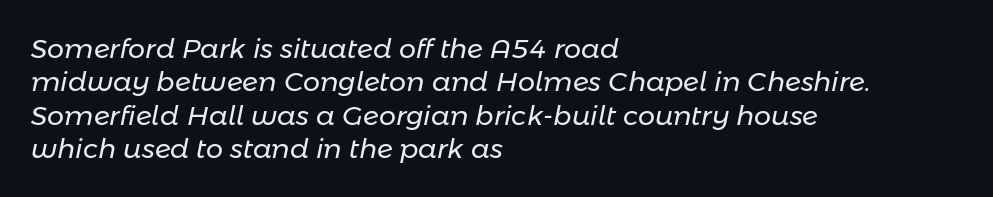
Q: Is the text bold? A: No.
Q: Is the text italic (slanted)? A: Yes, it leans right by about 11 degrees.
Q: Is the text underlined? A: No.
Q: How is the paragraph aligned? A: Left-aligned.
Q: Is the spacing between letters normal or unusually wide? A: Normal.
